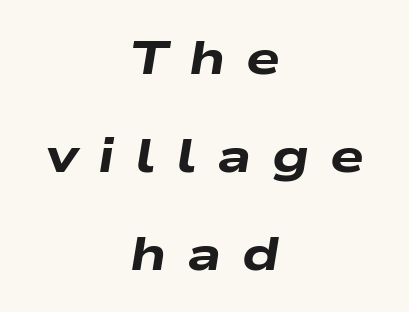
{"italic": "yes", "lean": "right", "slant_degrees": 9, "bold": "yes", "weight": "heavy", "width": "wide", "stroke_contrast": "low", "x_height": "medium", "monospaced": "no", "underline": "no", "align": "center", "line_spacing": "loose", "line_spacing_ratio": 2.04, "letter_spacing": "wide", "letter_spacing_em": 0.43, "glyph_px": 48}
